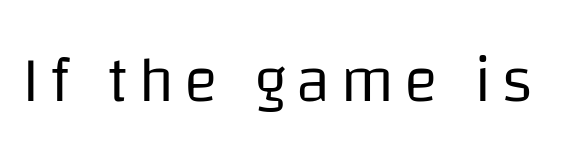
Q: Is the text bold? A: No.
Q: Is the text italic (slanted)? A: No, it is upright.
Q: Is the typeface a serif or a sans-serif typeface? A: Sans-serif.
Q: Is the text underlined? A: No.
Q: Width (condensed, normal, or wide)? A: Normal.
Q: Stroke contrast? A: Low.
Q: x-height? A: Large.
Q: Monospaced? A: No.
